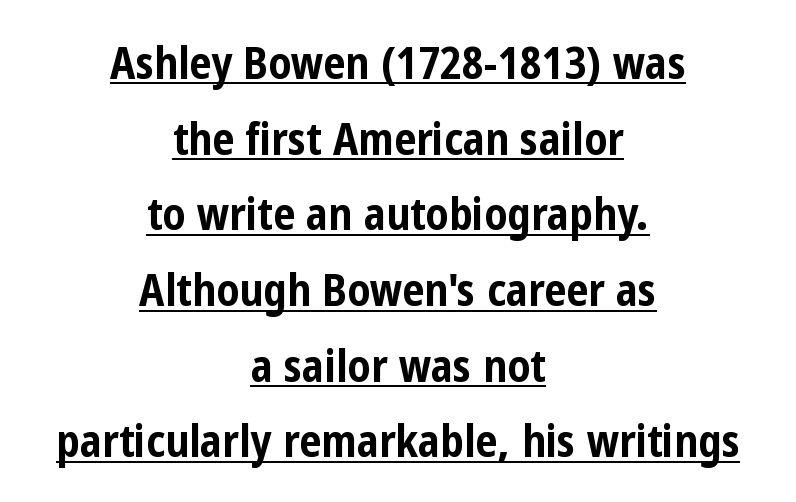
The image shows 44 px bold, condensed sans-serif type, upright; set centered, line spacing 1.72x, normal letter spacing, underlined; low stroke contrast and a medium x-height.
